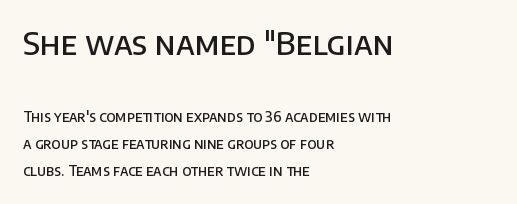
The image shows 31 px semibold sans-serif type, upright; set left-aligned, loose line spacing (1.92x), normal letter spacing, not underlined; the first (top) block is 2.21x larger; low stroke contrast and a large x-height.
